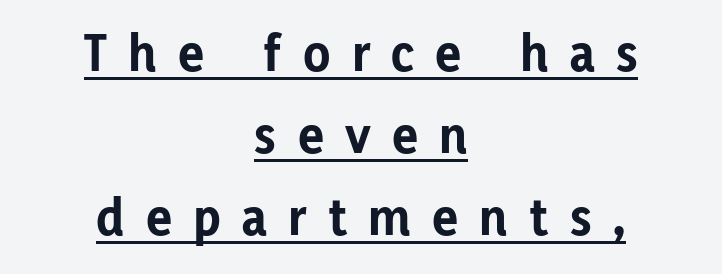
Typographic density is high because the face is bold. Type style note: lacks serifs. Each letter keeps its own natural width here, so spacing adapts to shape. Underline: present. What's the leading like? Ordinary, nothing unusual. The text block is weighted toward neither margin, spreading evenly from the middle.
